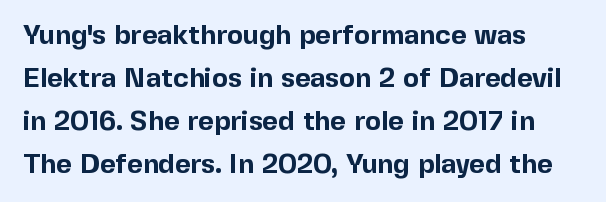
Q: Is the text bold? A: Yes.
Q: Is the text italic (slanted)? A: No, it is upright.
Q: Is the text underlined? A: No.
Q: How is the paragraph aligned? A: Left-aligned.
Q: Is the spacing between letters normal or unusually wide? A: Normal.
Q: Is the spacing between lines tight, normal or loose? A: Normal.
